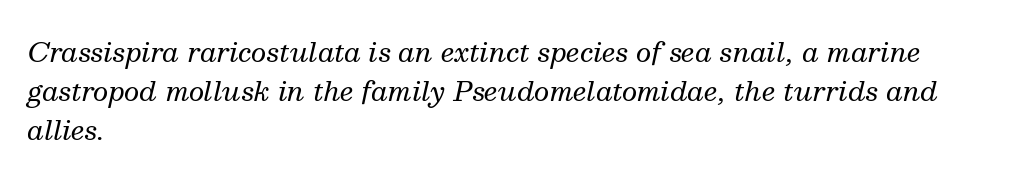
Q: Is the text bold? A: No.
Q: Is the text italic (slanted)? A: Yes, it leans right by about 13 degrees.
Q: Is the text underlined? A: No.
Q: How is the paragraph aligned? A: Left-aligned.
Q: Is the spacing between letters normal or unusually wide? A: Normal.
Q: Is the spacing between lines tight, normal or loose? A: Normal.
